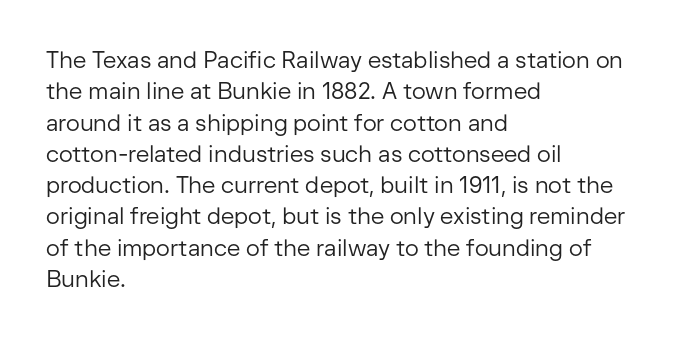
{"italic": "no", "bold": "no", "underline": "no", "align": "left", "line_spacing": "normal", "line_spacing_ratio": 1.36, "letter_spacing": "normal", "letter_spacing_em": 0.0, "glyph_px": 23}
